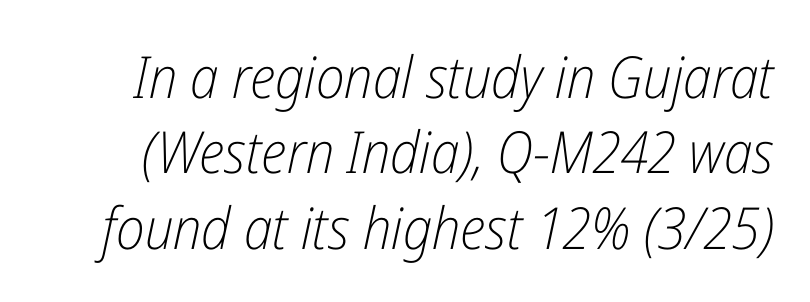
{"italic": "yes", "lean": "right", "slant_degrees": 12, "bold": "no", "weight": "light", "width": "condensed", "stroke_contrast": "low", "x_height": "medium", "monospaced": "no", "underline": "no", "line_spacing": "normal", "line_spacing_ratio": 1.3, "letter_spacing": "normal", "letter_spacing_em": 0.0, "glyph_px": 58}
